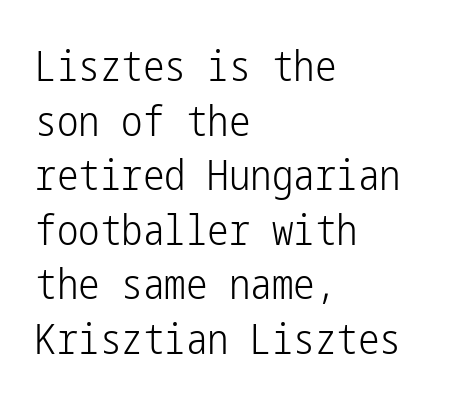
The image shows 43 px light, condensed sans-serif type, upright; set left-aligned, normal line spacing (1.27x), normal letter spacing, not underlined; low stroke contrast and a medium x-height.
